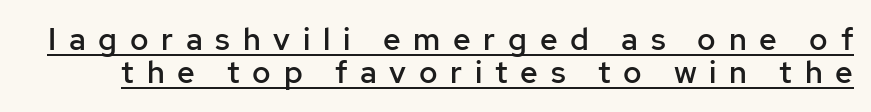
{"serif": "no", "italic": "no", "bold": "semi", "weight": "semibold", "width": "normal", "stroke_contrast": "low", "x_height": "medium", "monospaced": "no", "underline": "yes", "line_spacing": "tight", "line_spacing_ratio": 1.07, "letter_spacing": "wide", "letter_spacing_em": 0.41, "glyph_px": 31}
